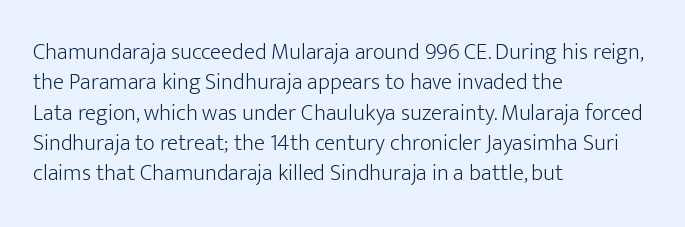
{"italic": "no", "bold": "no", "underline": "no", "align": "left", "line_spacing": "normal", "line_spacing_ratio": 1.32, "letter_spacing": "normal", "letter_spacing_em": 0.0, "glyph_px": 23}
